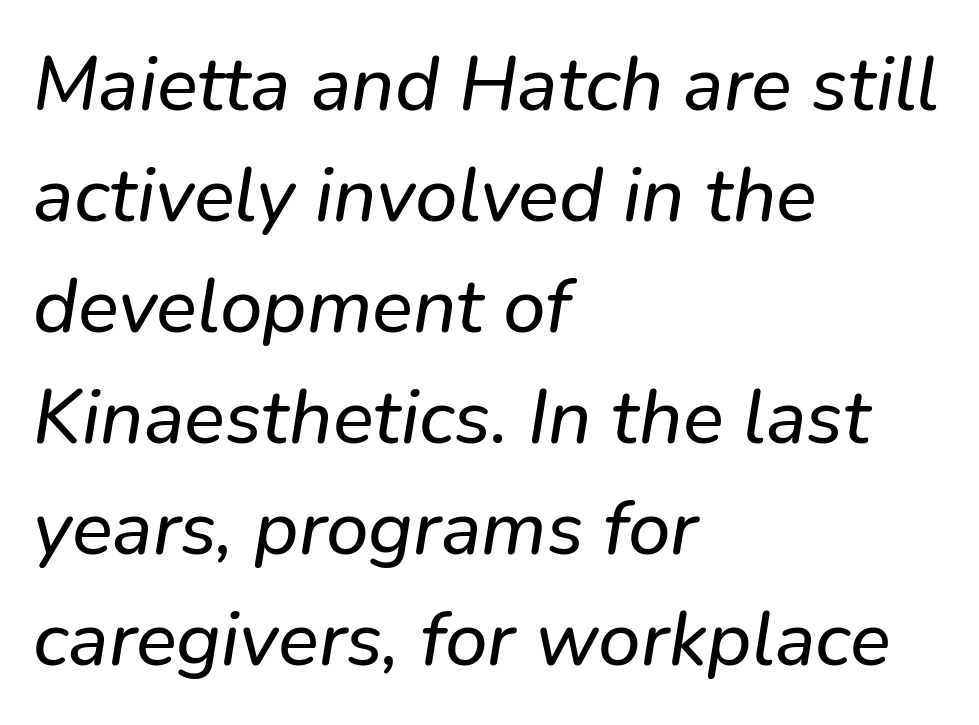
{"italic": "yes", "lean": "right", "slant_degrees": 9, "width": "normal", "stroke_contrast": "low", "x_height": "medium", "monospaced": "no", "underline": "no", "align": "left", "line_spacing": "normal", "line_spacing_ratio": 1.46, "letter_spacing": "normal", "letter_spacing_em": 0.0, "glyph_px": 76}
